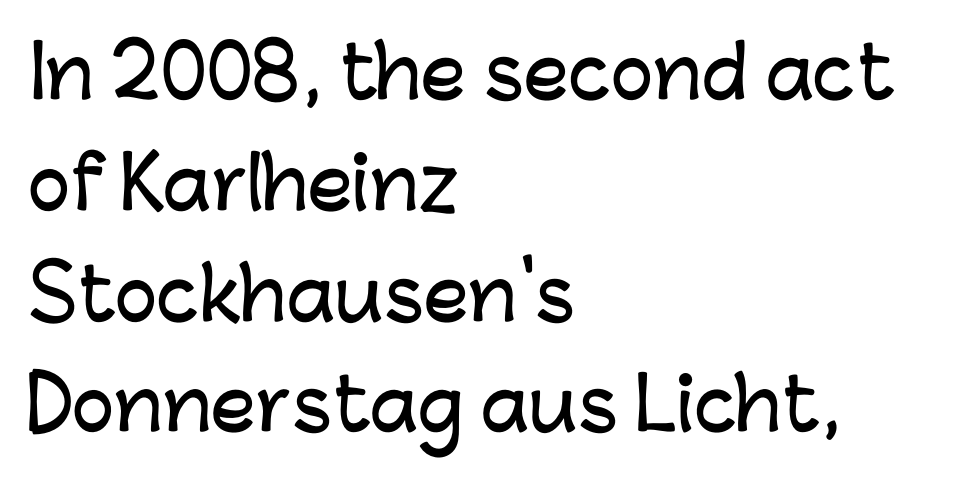
{"serif": "no", "italic": "no", "width": "normal", "stroke_contrast": "low", "x_height": "medium", "monospaced": "no", "underline": "no", "align": "left", "line_spacing": "normal", "line_spacing_ratio": 1.56, "letter_spacing": "normal", "letter_spacing_em": 0.0, "glyph_px": 71}
